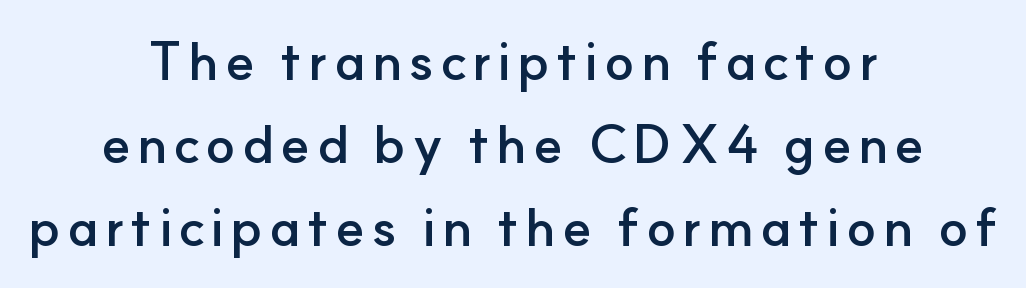
{"serif": "no", "italic": "no", "bold": "yes", "weight": "semibold", "width": "normal", "stroke_contrast": "low", "x_height": "small", "monospaced": "no", "underline": "no", "align": "center", "line_spacing": "normal", "line_spacing_ratio": 1.54, "glyph_px": 54}
